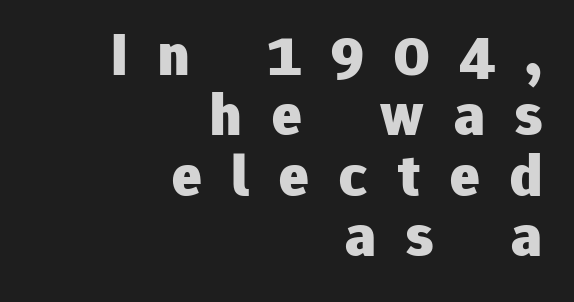
The image shows 61 px heavy sans-serif type, upright; set right-aligned, tight line spacing (0.99x), unusually wide letter spacing (+0.5 em), not underlined; low stroke contrast and a medium x-height.
